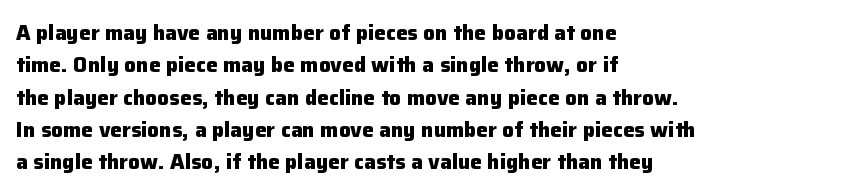
Unlike italic type, these characters show no tilt at all. Line starts are locked; line ends wander. Characters follow at the spacing the type designer built in. On the weight axis this lands at bold, roughly 700. The passage shown is not underscored anywhere.
